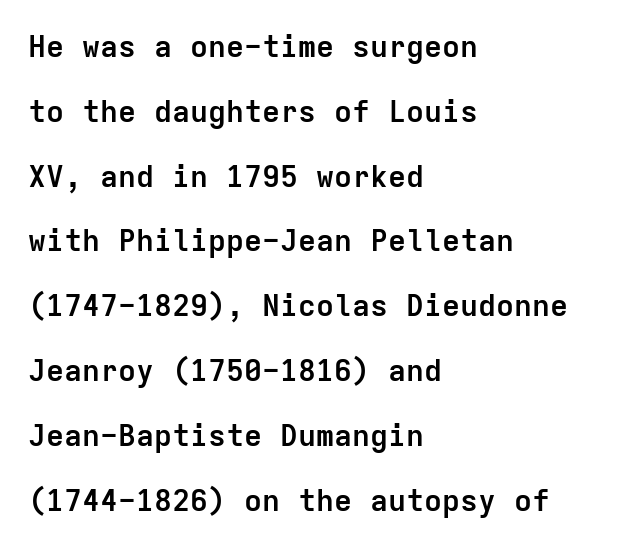
{"serif": "no", "italic": "no", "bold": "yes", "weight": "semibold", "width": "normal", "stroke_contrast": "low", "x_height": "medium", "monospaced": "yes", "underline": "no", "align": "left", "line_spacing": "loose", "line_spacing_ratio": 2.16, "letter_spacing": "normal", "letter_spacing_em": 0.0, "glyph_px": 30}
